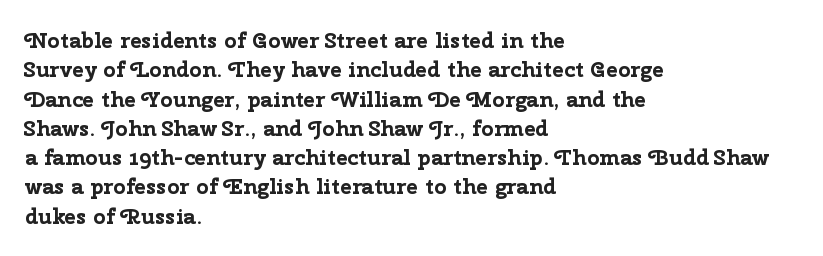
The image shows 22 px bold type, upright; set left-aligned, normal line spacing (1.33x), normal letter spacing, not underlined.
